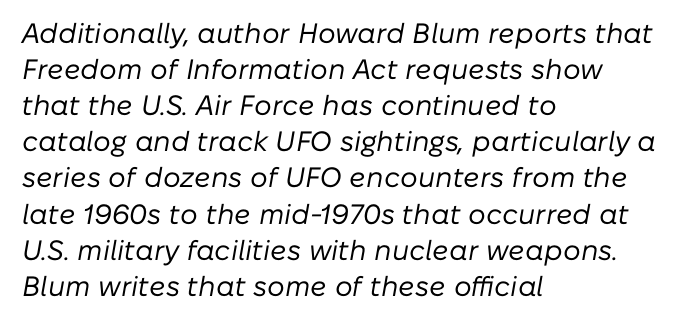
The image shows 28 px regular-weight type, italic (leaning right); set left-aligned, normal line spacing (1.29x), normal letter spacing, not underlined; low stroke contrast and a medium x-height.
